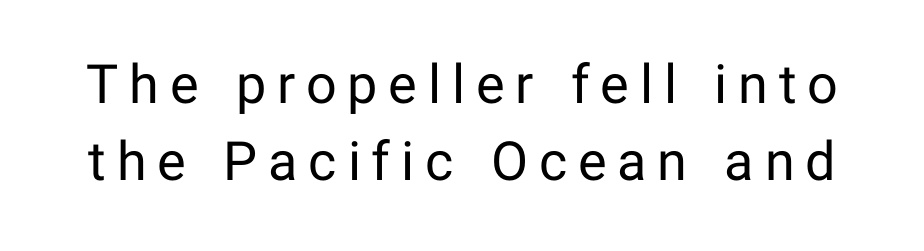
The image shows 54 px regular-weight sans-serif type, upright; set normal line spacing (1.43x), unusually wide letter spacing (+0.2 em), not underlined; low stroke contrast and a medium x-height.
